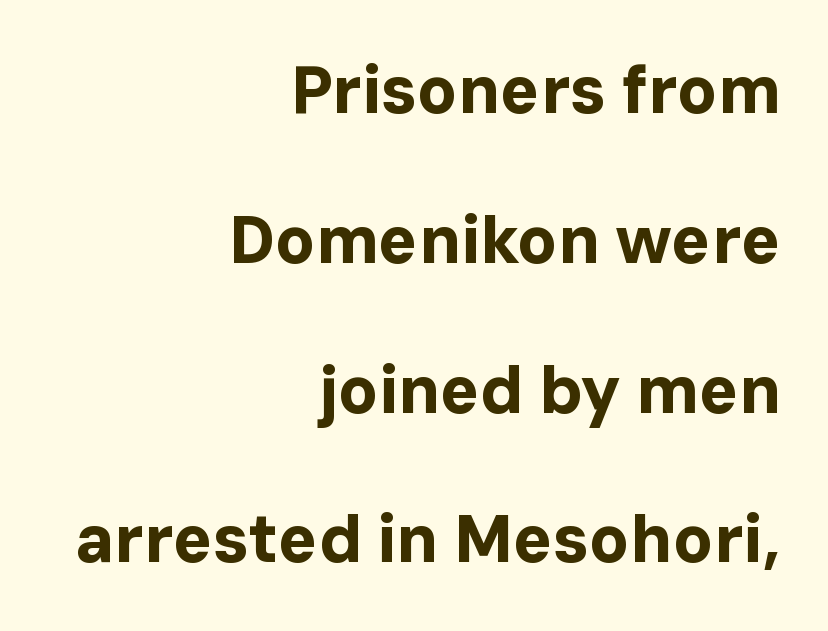
Where is the straight margin? On the right. The typography opts for an upright posture over an oblique one. I'd call this a sans setting — the letters go barefoot. The baseline area is clear. Reading down the column, the eye jumps a long way to each next line. The gaps between neighbouring characters are ordinary and unremarkable.
